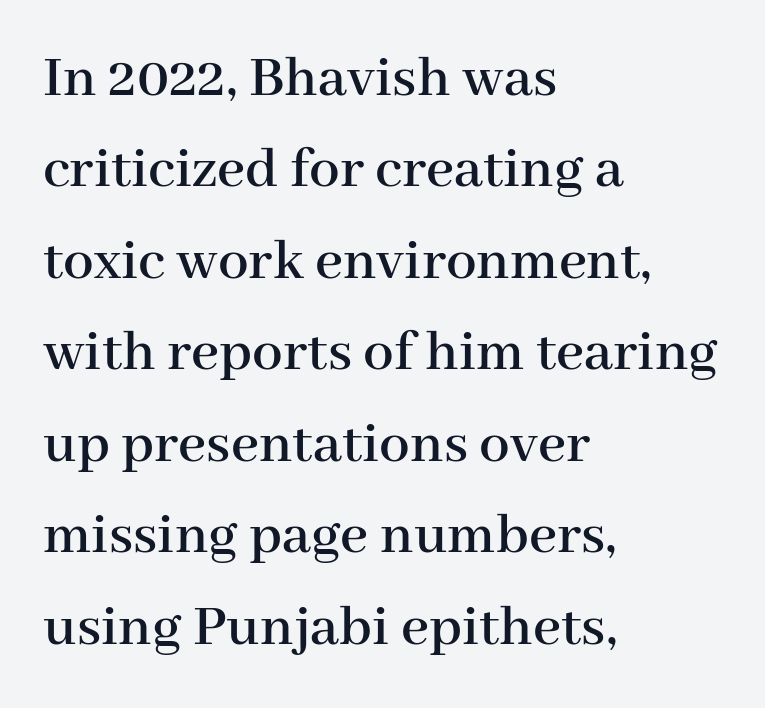
Q: Is the text italic (slanted)? A: No, it is upright.
Q: Is the typeface a serif or a sans-serif typeface? A: Serif.
Q: Is the text underlined? A: No.
Q: How is the paragraph aligned? A: Left-aligned.
Q: Is the spacing between letters normal or unusually wide? A: Normal.
Q: Is the spacing between lines tight, normal or loose? A: Normal.
Q: Width (condensed, normal, or wide)? A: Normal.
Q: Stroke contrast? A: High.
Q: x-height? A: Medium.
Q: Monospaced? A: No.
